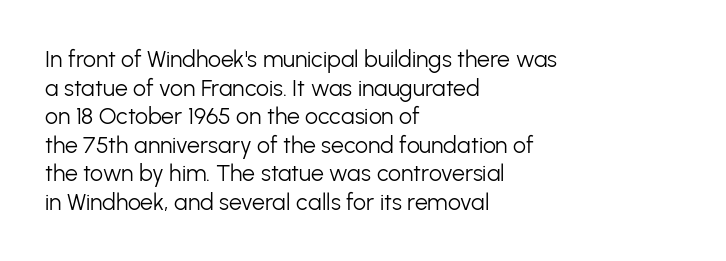
The image shows 23 px text type, upright; set left-aligned, line spacing 1.24x, normal letter spacing, not underlined.
